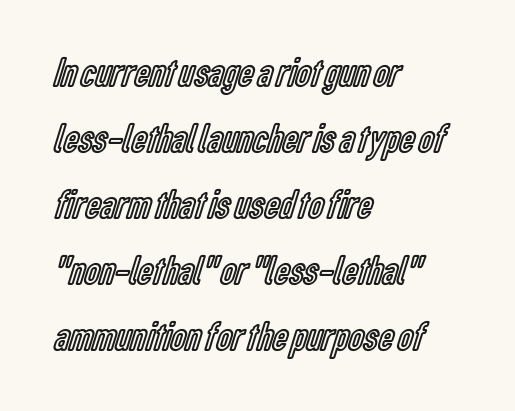
{"width": "condensed", "x_height": "medium", "monospaced": "no", "underline": "no", "align": "left", "line_spacing": "normal", "line_spacing_ratio": 1.57, "letter_spacing": "normal", "letter_spacing_em": 0.0, "glyph_px": 42}
